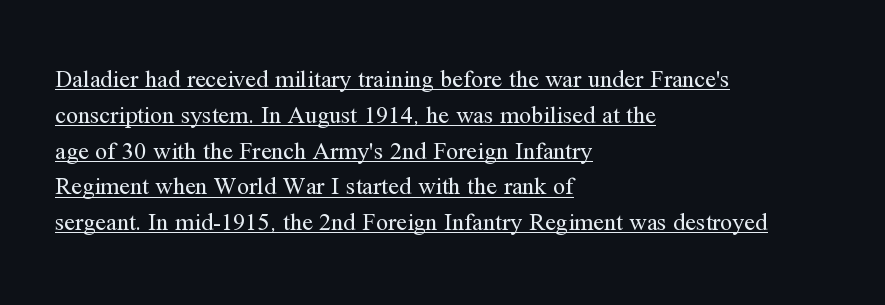
The image shows 24 px text type, upright; set left-aligned, normal line spacing (1.49x), normal letter spacing, underlined.
